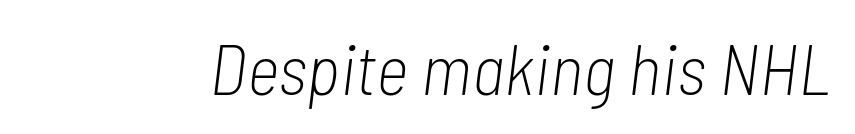
Q: Is the text bold? A: No.
Q: Is the text italic (slanted)? A: Yes, it leans right by about 7 degrees.
Q: Is the text underlined? A: No.
Q: Is the spacing between letters normal or unusually wide? A: Normal.
Q: Width (condensed, normal, or wide)? A: Condensed.
Q: Stroke contrast? A: Low.
Q: x-height? A: Medium.
Q: Monospaced? A: No.
